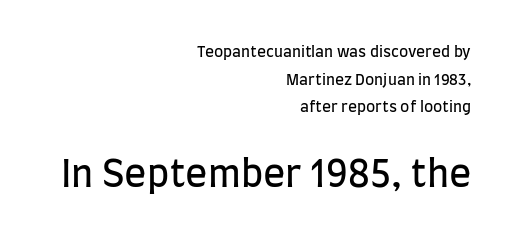
The image shows 37 px regular-weight, condensed sans-serif type, upright; set right-aligned, line spacing 1.84x, normal letter spacing, not underlined; the second (bottom) block is 2.47x larger; low stroke contrast and a large x-height.
